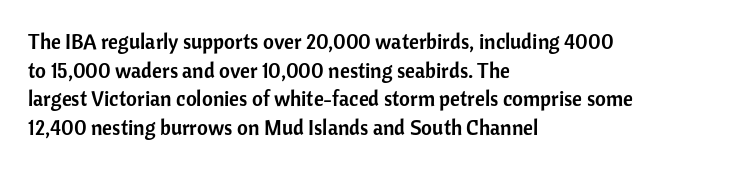
The image shows 21 px text type, upright; set left-aligned, normal line spacing (1.36x), normal letter spacing, not underlined.
